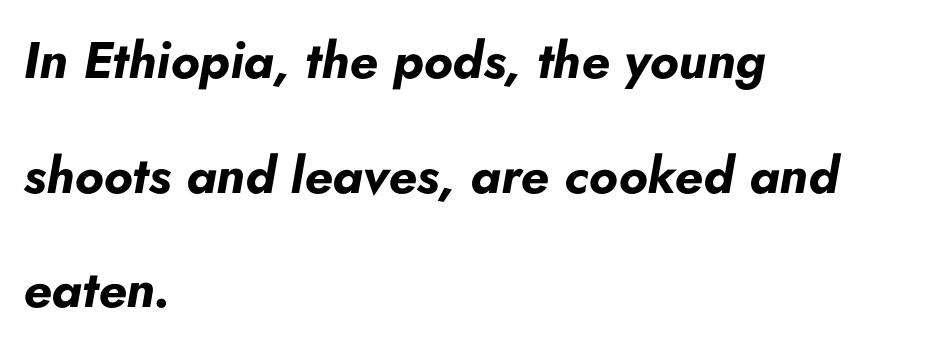
On the weight axis this lands at bold, roughly 700. Horizontal bands of white between lines are thick stripes. Rule under the text: the space is simply empty. Line starts are locked; line ends wander. There is no visible air inserted between adjacent glyphs.
